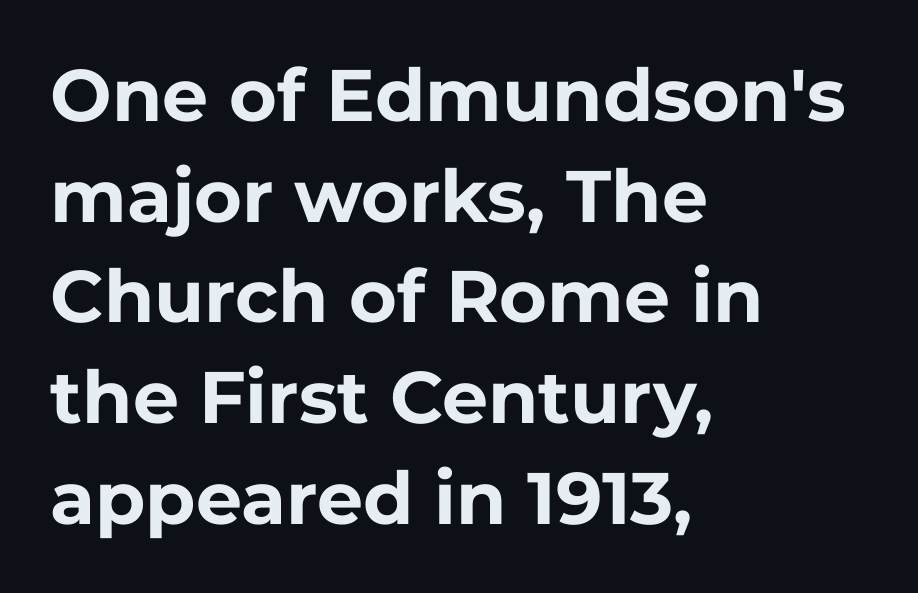
The image shows 73 px bold sans-serif type, upright; set left-aligned, normal line spacing (1.38x), normal letter spacing, not underlined; low stroke contrast and a medium x-height.
